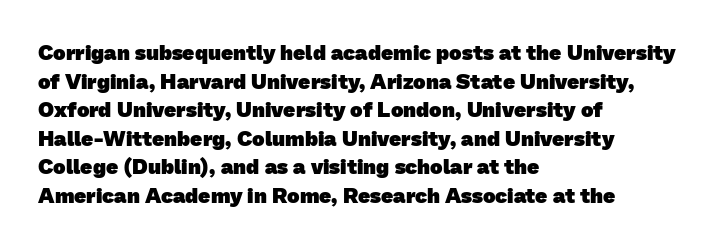
{"bold": "yes", "underline": "no", "align": "left", "line_spacing": "normal", "line_spacing_ratio": 1.36, "letter_spacing": "normal", "letter_spacing_em": 0.0, "glyph_px": 21}
